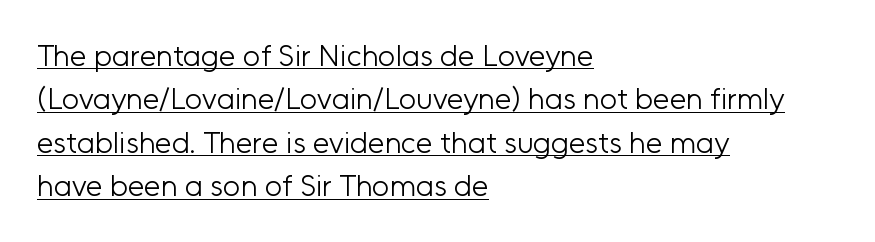
The rendering keeps characters at their native spacing. These glyphs show unthickened strokes, regular width or finer. This is roman type, the default non-slanted kind. Each letter keeps its own natural width here, so spacing adapts to shape. Horizontal bands of white between lines are of average thickness. The passage is arranged the way most books set body copy — flush left.
